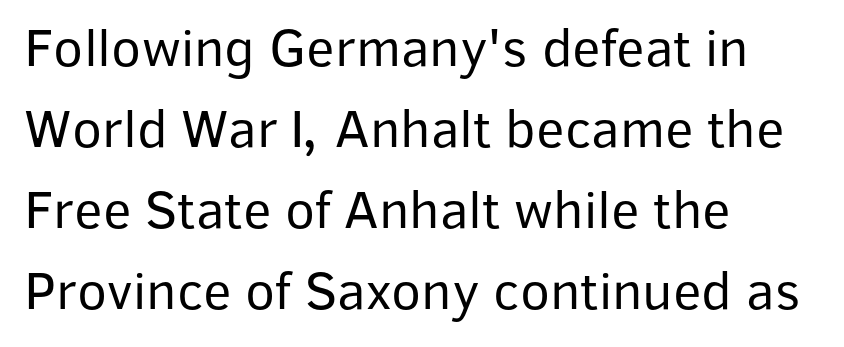
Q: Is the text bold? A: No.
Q: Is the text italic (slanted)? A: No, it is upright.
Q: Is the typeface a serif or a sans-serif typeface? A: Sans-serif.
Q: Is the text underlined? A: No.
Q: How is the paragraph aligned? A: Left-aligned.
Q: Is the spacing between letters normal or unusually wide? A: Normal.
Q: Is the spacing between lines tight, normal or loose? A: Normal.
Q: Width (condensed, normal, or wide)? A: Normal.
Q: Stroke contrast? A: Low.
Q: x-height? A: Medium.
Q: Monospaced? A: No.
